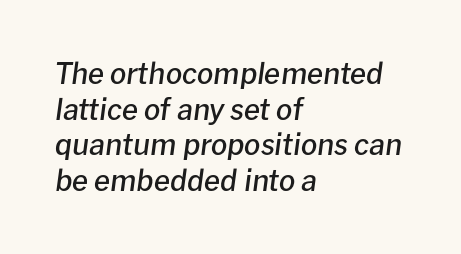
Q: Is the text bold? A: Semi-bold.
Q: Is the text italic (slanted)? A: Yes, it leans right by about 8 degrees.
Q: Is the text underlined? A: No.
Q: How is the paragraph aligned? A: Left-aligned.
Q: Is the spacing between letters normal or unusually wide? A: Normal.
Q: Width (condensed, normal, or wide)? A: Normal.
Q: Stroke contrast? A: Low.
Q: x-height? A: Medium.
Q: Monospaced? A: No.
